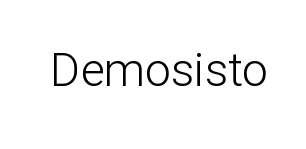
The letters advance in unequal steps, a hallmark of proportional type. Weight: regular or lighter. To sum up the face: it is a sans, with no serifs. Honestly, the letter spacing is just normal — you wouldn't notice it.
